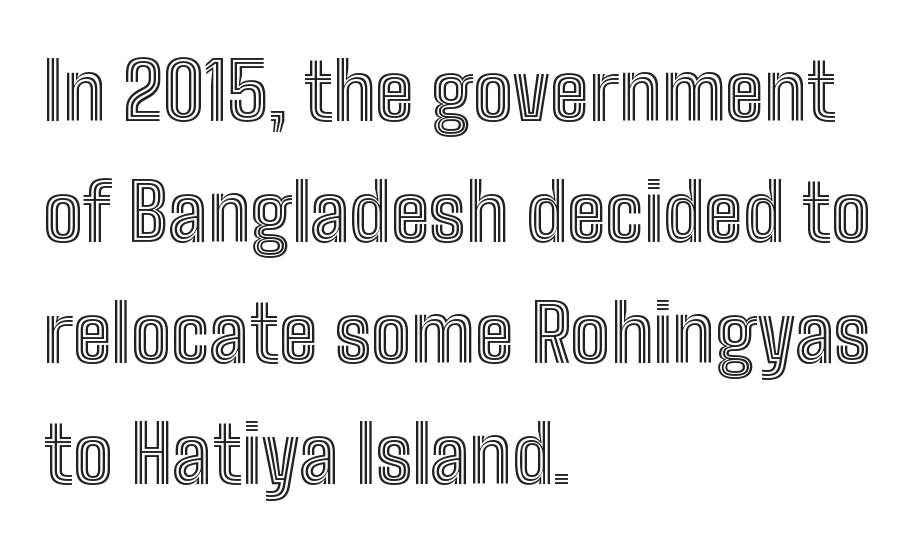
Honestly, the row spacing looks completely unremarkable. In terms of posture, this sample is upright. Nothing unusual about the tracking: characters are spaced as the font intends. The words here are not underlined.
